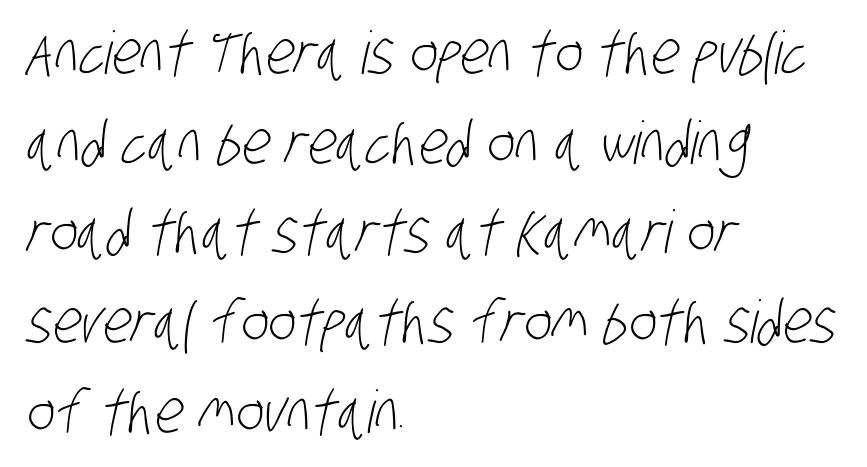
{"serif": "no", "bold": "no", "weight": "light", "width": "condensed", "stroke_contrast": "low", "x_height": "large", "monospaced": "no", "underline": "no", "align": "left", "line_spacing": "normal", "line_spacing_ratio": 1.52, "letter_spacing": "normal", "letter_spacing_em": 0.0, "glyph_px": 59}
